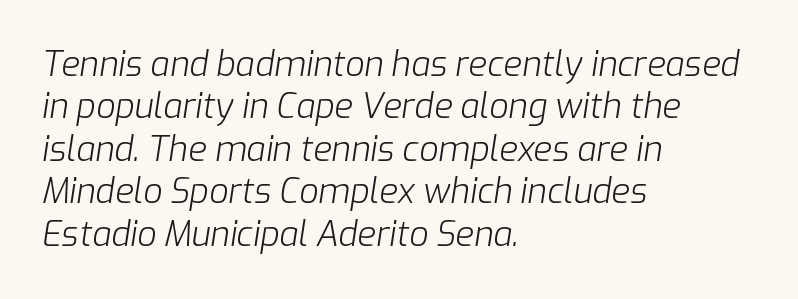
{"italic": "yes", "lean": "right", "slant_degrees": 9, "bold": "no", "weight": "light", "width": "normal", "stroke_contrast": "low", "x_height": "medium", "monospaced": "no", "underline": "no", "align": "left", "line_spacing": "normal", "line_spacing_ratio": 1.25, "letter_spacing": "normal", "letter_spacing_em": 0.0, "glyph_px": 34}
